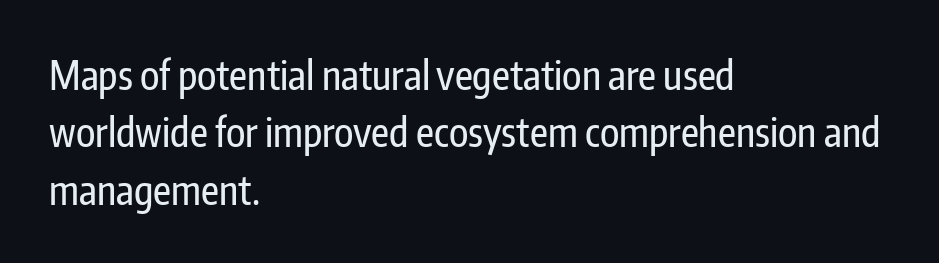
The image shows 39 px condensed sans-serif type, upright; set left-aligned, normal line spacing (1.47x), normal letter spacing, not underlined; low stroke contrast and a medium x-height.
